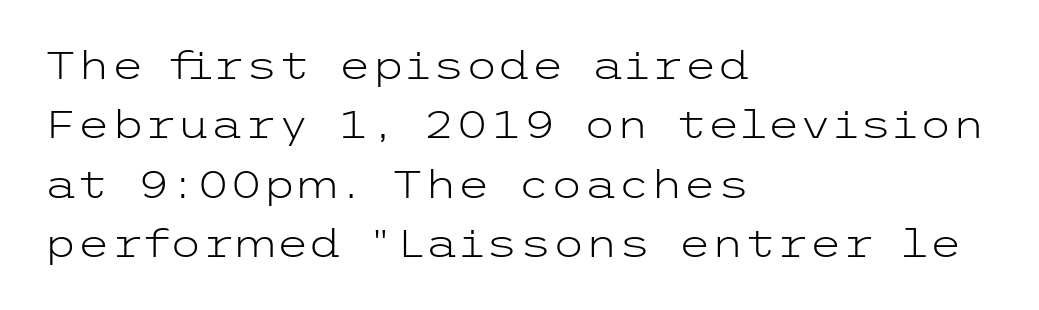
Q: Is the text bold? A: No.
Q: Is the text italic (slanted)? A: No, it is upright.
Q: Is the typeface a serif or a sans-serif typeface? A: Sans-serif.
Q: Is the text underlined? A: No.
Q: How is the paragraph aligned? A: Left-aligned.
Q: Is the spacing between letters normal or unusually wide? A: Normal.
Q: Is the spacing between lines tight, normal or loose? A: Normal.
Q: Width (condensed, normal, or wide)? A: Wide.
Q: Stroke contrast? A: Low.
Q: x-height? A: Medium.
